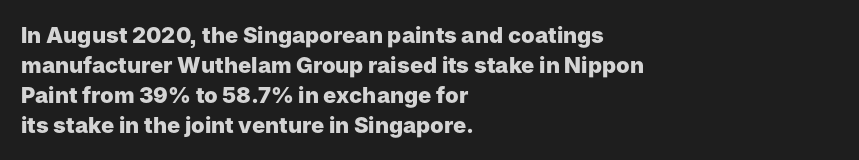
Italic: no, the glyphs are upright roman. Standard letterfit; no display-style spreading of the glyphs. Glance below the letters and you will spot only blank space. Its strokes are broad and dark, the hallmark of bold type.
